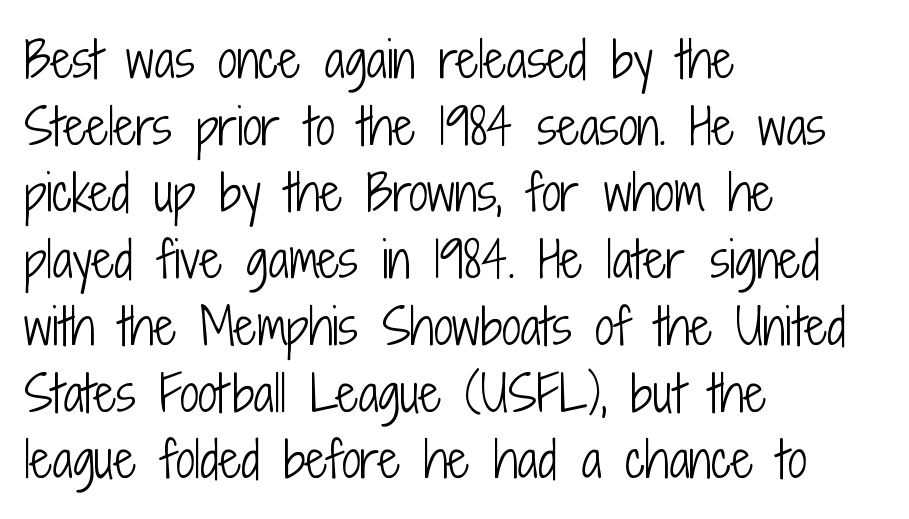
Q: Is the text bold? A: No.
Q: Is the text italic (slanted)? A: No, it is upright.
Q: Is the typeface a serif or a sans-serif typeface? A: Sans-serif.
Q: Is the text underlined? A: No.
Q: How is the paragraph aligned? A: Left-aligned.
Q: Is the spacing between letters normal or unusually wide? A: Normal.
Q: Is the spacing between lines tight, normal or loose? A: Normal.
Q: Width (condensed, normal, or wide)? A: Condensed.
Q: Stroke contrast? A: Low.
Q: x-height? A: Medium.
Q: Monospaced? A: No.
